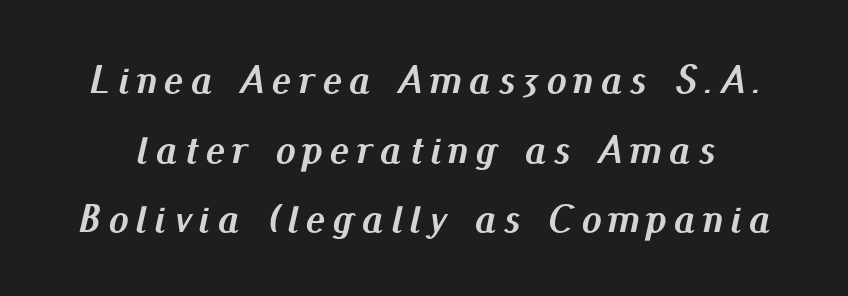
{"italic": "yes", "lean": "right", "slant_degrees": 13, "bold": "yes", "weight": "semibold", "width": "normal", "stroke_contrast": "medium", "x_height": "small", "monospaced": "no", "underline": "no", "line_spacing_ratio": 1.74, "glyph_px": 40}
